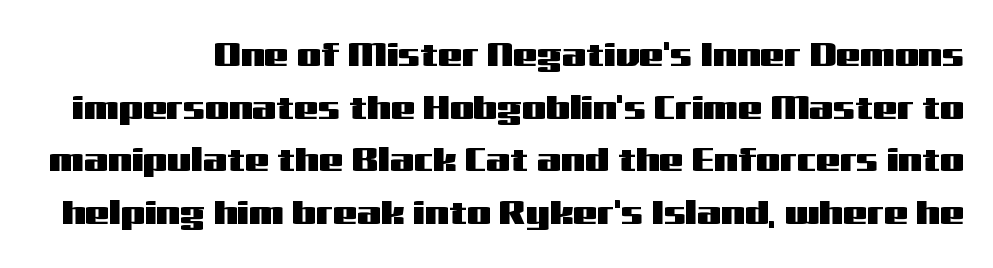
A typesetter would call this proportional, since set widths differ per character. Look at the tracking — it's just the regular setting, nothing added. Look at the bottom of the vertical strokes: they stop flat, with no serifs. A typesetter would mark this as roman, not italic. The words here are not underlined. What's the leading like? Ordinary, nothing unusual.
